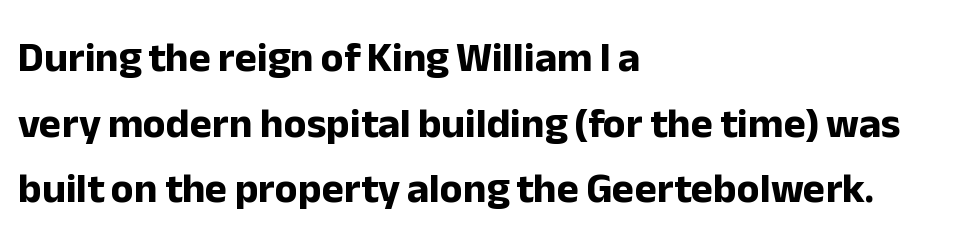
The image shows 42 px bold sans-serif type, upright; set left-aligned, normal line spacing (1.56x), normal letter spacing, not underlined; low stroke contrast and a medium x-height.
